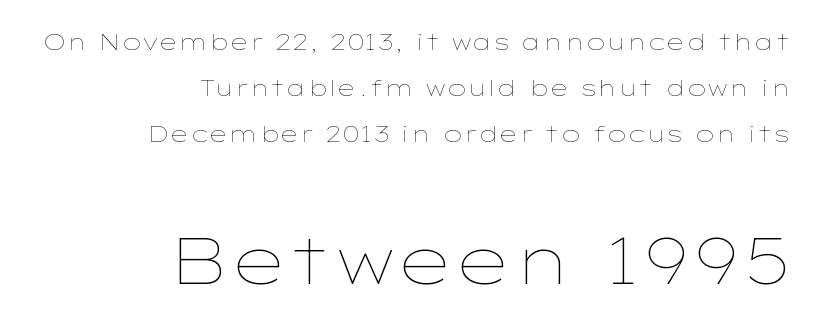
The baseline area is clear. Characters remain perfectly vertical along every line. You could not count columns in this text — the font is proportionally spaced. The lines in this sample share a right terminus and differ only in where they begin.
